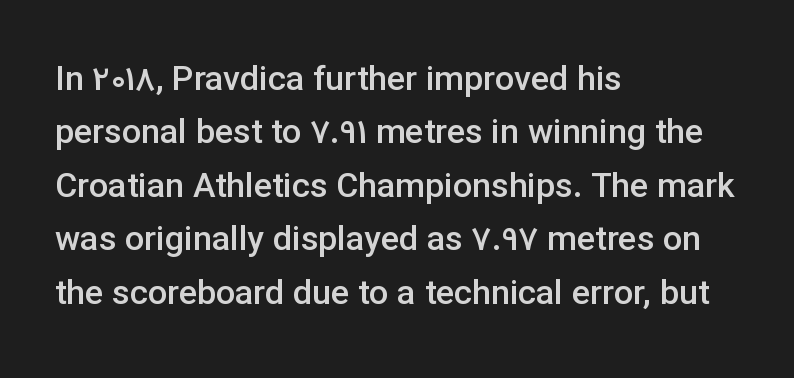
Q: Is the text bold? A: Semi-bold.
Q: Is the text italic (slanted)? A: No, it is upright.
Q: Is the typeface a serif or a sans-serif typeface? A: Sans-serif.
Q: Is the text underlined? A: No.
Q: How is the paragraph aligned? A: Left-aligned.
Q: Is the spacing between letters normal or unusually wide? A: Normal.
Q: Is the spacing between lines tight, normal or loose? A: Normal.
Q: Width (condensed, normal, or wide)? A: Normal.
Q: Stroke contrast? A: Low.
Q: x-height? A: Medium.
Q: Monospaced? A: No.
